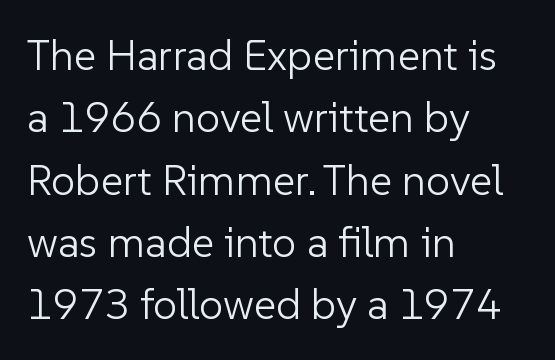
{"serif": "no", "italic": "no", "bold": "no", "weight": "light", "width": "normal", "stroke_contrast": "low", "x_height": "medium", "monospaced": "no", "underline": "no", "align": "left", "line_spacing": "normal", "line_spacing_ratio": 1.45, "letter_spacing": "normal", "letter_spacing_em": 0.0, "glyph_px": 43}
